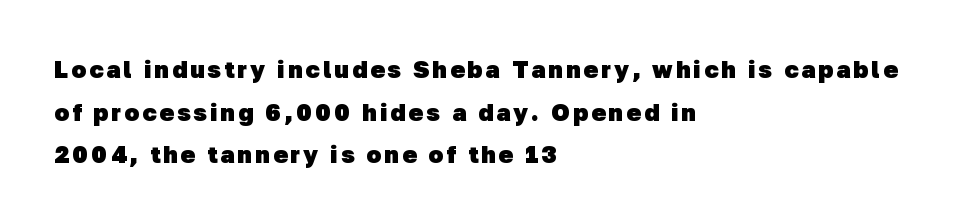
In terms of weight, the rendering is a true, heavy bold. Anything drawn beneath the words? Only blank space. Every row of glyphs begins at an identical x-position on the left.
